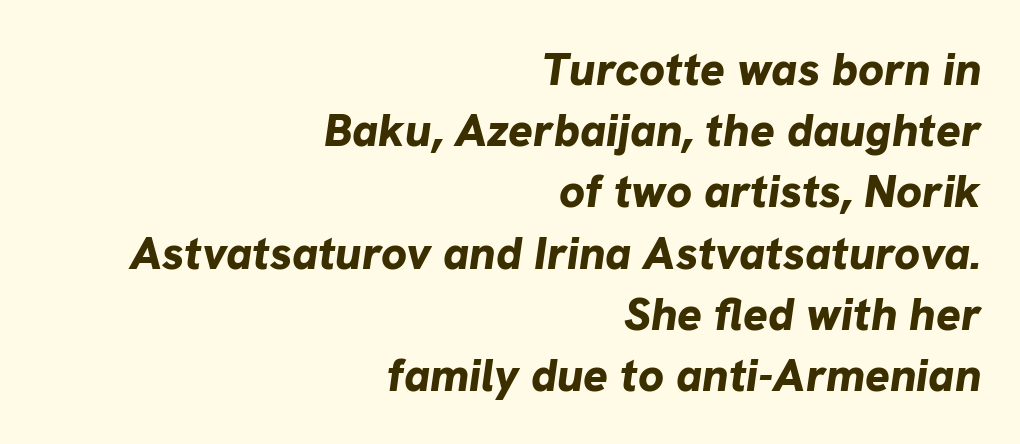
The image shows 46 px bold type, italic (leaning right); set right-aligned, normal line spacing (1.33x), normal letter spacing, not underlined; low stroke contrast and a medium x-height.
